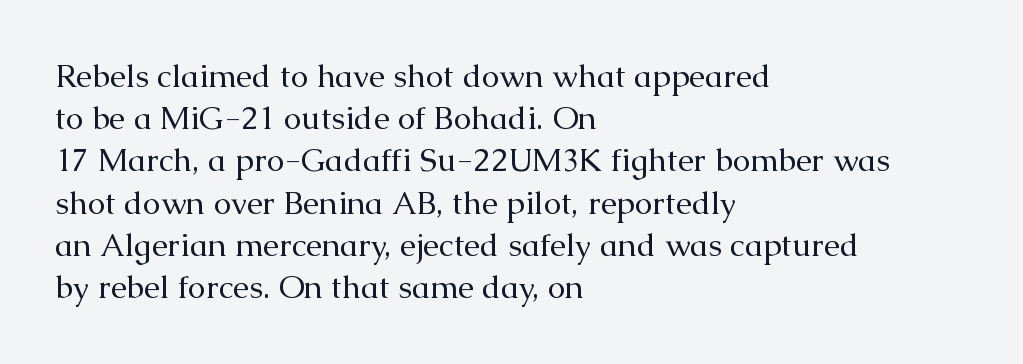
The image shows 32 px regular-weight serif type, upright; set left-aligned, normal line spacing (1.32x), normal letter spacing, not underlined; medium stroke contrast and a medium x-height.
